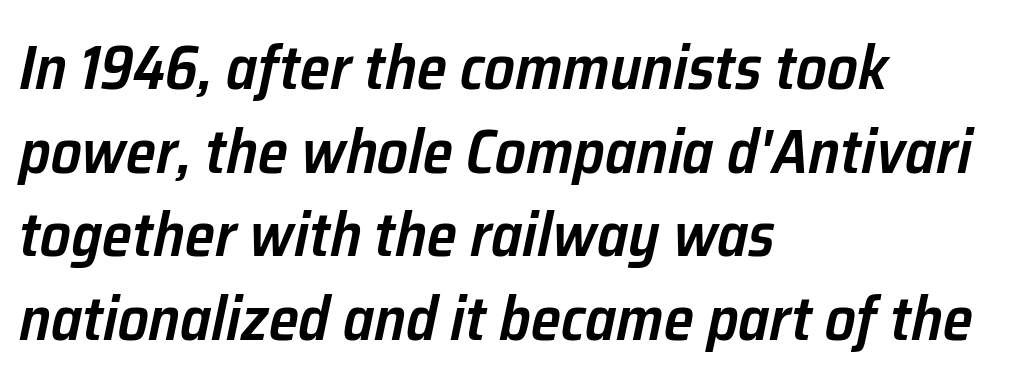
The image shows 61 px semibold type, italic (leaning right); set left-aligned, normal line spacing (1.37x), normal letter spacing, not underlined; low stroke contrast and a medium x-height.
